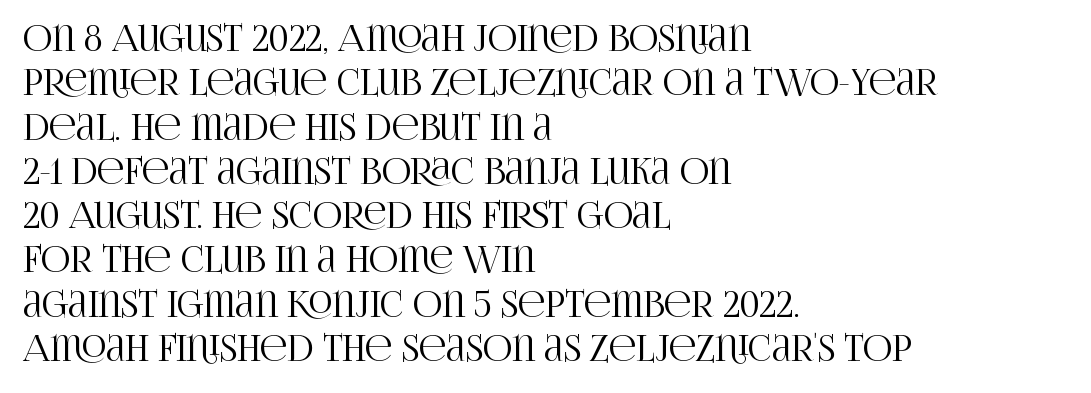
{"serif": "yes", "italic": "no", "width": "condensed", "stroke_contrast": "high", "x_height": "large", "monospaced": "no", "underline": "no", "align": "left", "line_spacing_ratio": 1.23, "letter_spacing": "normal", "letter_spacing_em": 0.0, "glyph_px": 36}
